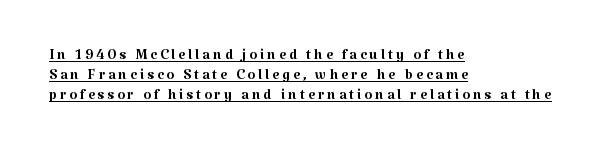
Italic? Not at all — the glyphs are vertical. In designer terms, the underline attribute is active on this setting. Does the copy run flush right? No — it runs flush left. This block would grow much taller if given ordinary leading; it's compressed now. Bold? No — there's no thickening of the strokes.
